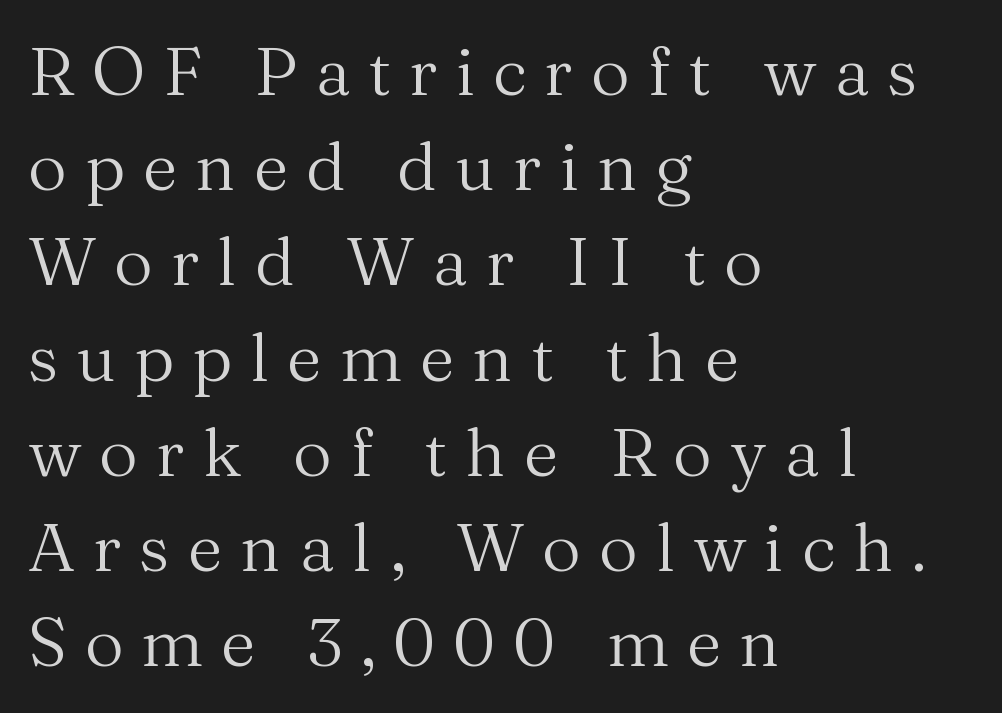
{"serif": "yes", "italic": "no", "bold": "no", "weight": "regular", "width": "normal", "stroke_contrast": "medium", "x_height": "medium", "monospaced": "no", "underline": "no", "align": "left", "line_spacing": "normal", "line_spacing_ratio": 1.4, "letter_spacing": "wide", "letter_spacing_em": 0.26, "glyph_px": 68}
